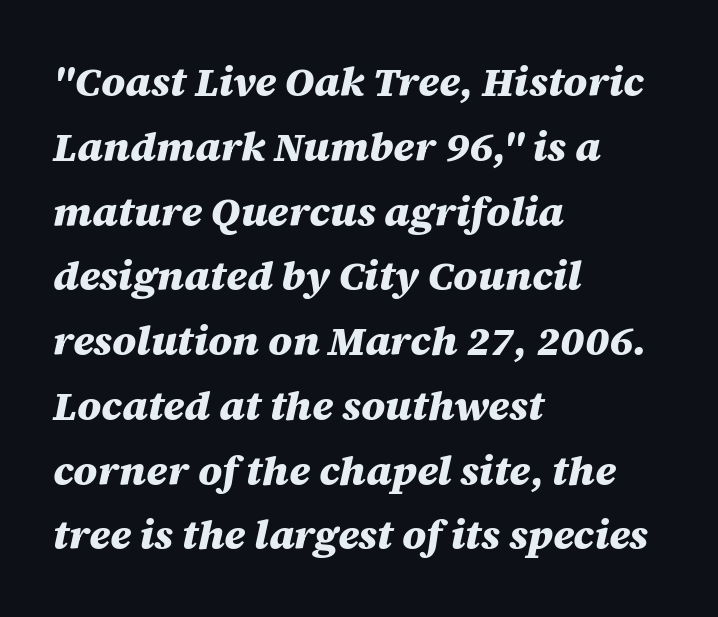
Anything drawn beneath the words? Only blank space. Weight check: bold — yes, fully. Here the designer chose a conventional face with non-uniform glyph widths. Layout note: lines flush left.
